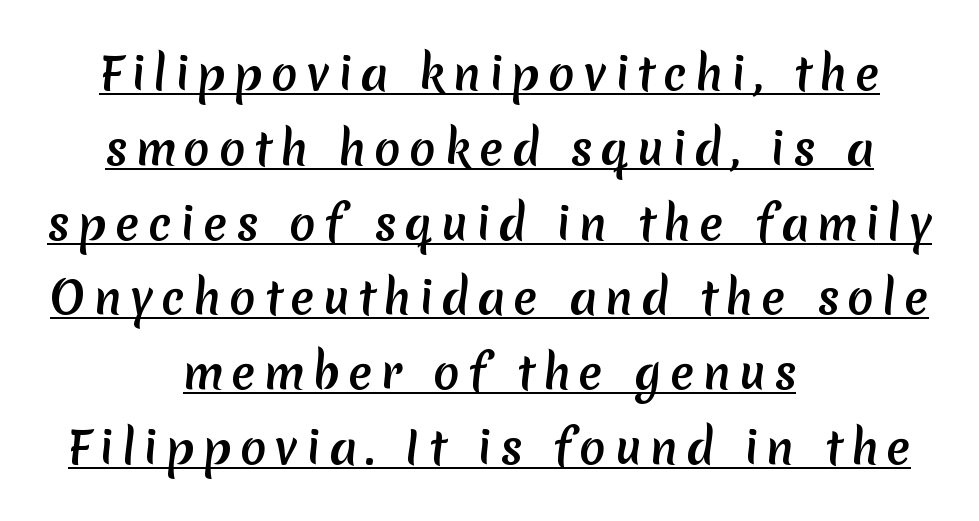
The image shows 44 px sans-serif type; set centered, normal line spacing (1.7x), underlined; medium stroke contrast and a medium x-height.
